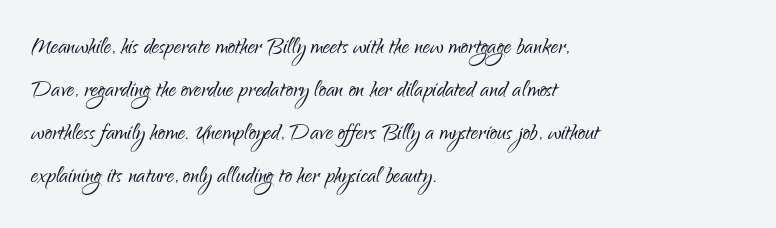
The image shows 29 px light, condensed sans-serif type; set left-aligned, normal line spacing (1.48x), normal letter spacing, not underlined; low stroke contrast and a small x-height.
